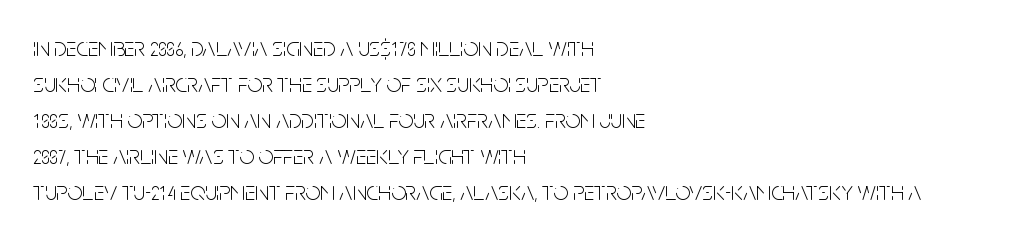
The image shows 26 px text type, upright; set left-aligned, normal line spacing (1.38x), normal letter spacing, not underlined.
